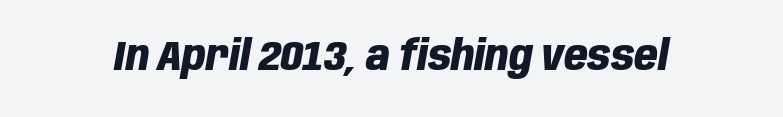
The image shows 41 px heavy, condensed type, italic (leaning right); set normal letter spacing, not underlined; low stroke contrast and a large x-height.
